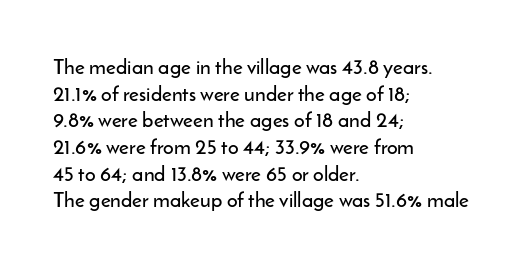
The image shows 21 px text type, upright; set left-aligned, normal line spacing (1.27x), normal letter spacing, not underlined.
